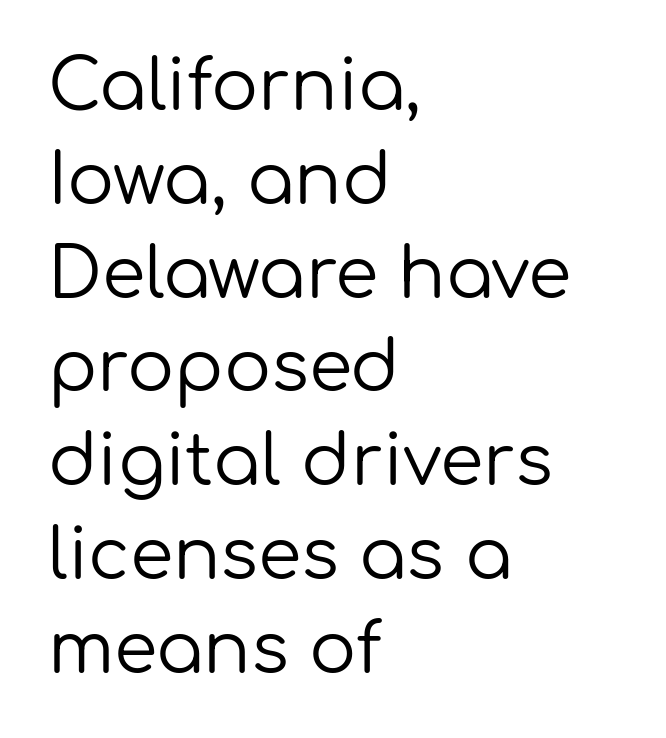
The letters stand upright; this is a roman face. Lines of text with bare space underneath. The letters advance in unequal steps, a hallmark of proportional type. Caption: face not bold, strokes unweighted.
